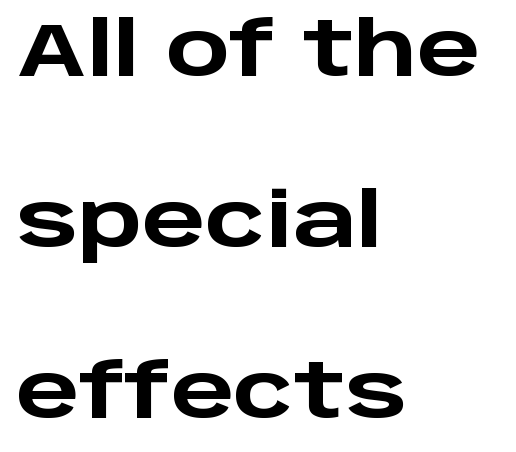
Q: Is the text bold? A: Yes.
Q: Is the text italic (slanted)? A: No, it is upright.
Q: Is the typeface a serif or a sans-serif typeface? A: Sans-serif.
Q: Is the text underlined? A: No.
Q: How is the paragraph aligned? A: Left-aligned.
Q: Is the spacing between letters normal or unusually wide? A: Normal.
Q: Is the spacing between lines tight, normal or loose? A: Loose.
Q: Width (condensed, normal, or wide)? A: Wide.
Q: Stroke contrast? A: Low.
Q: x-height? A: Large.
Q: Monospaced? A: No.
